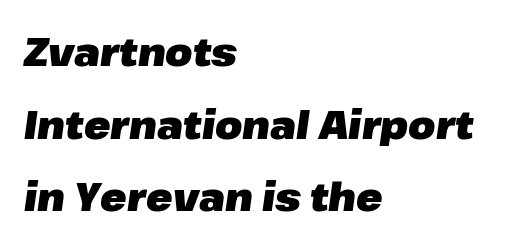
The image shows 39 px heavy type, italic (leaning right); set left-aligned, line spacing 1.86x, normal letter spacing, not underlined; low stroke contrast and a medium x-height.
